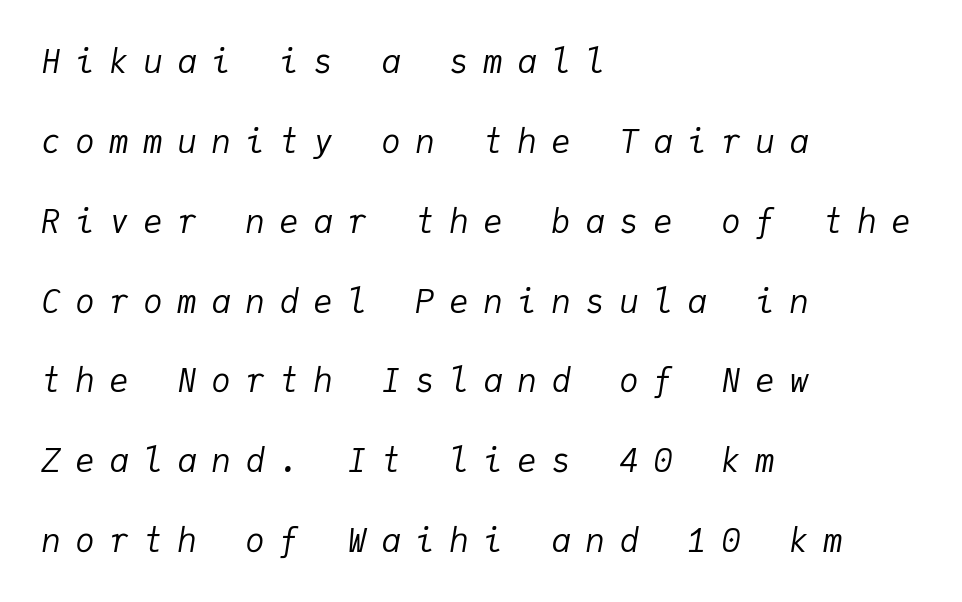
{"italic": "yes", "lean": "right", "slant_degrees": 9, "bold": "no", "weight": "regular", "width": "normal", "stroke_contrast": "low", "x_height": "medium", "monospaced": "yes", "underline": "no", "align": "left", "line_spacing": "loose", "line_spacing_ratio": 2.42, "letter_spacing": "wide", "letter_spacing_em": 0.43, "glyph_px": 33}
